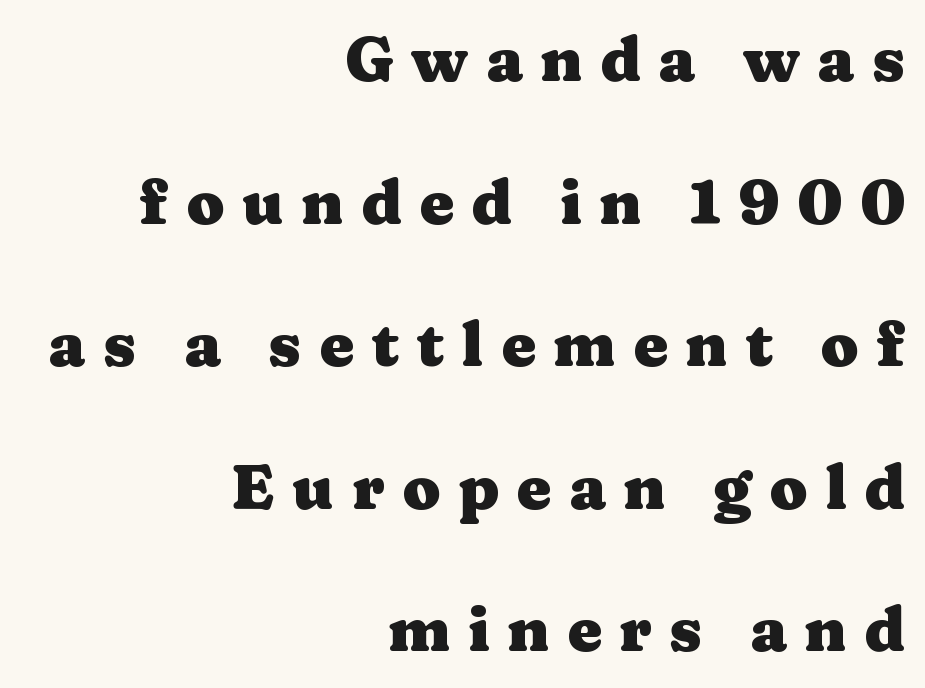
{"serif": "yes", "italic": "no", "bold": "yes", "weight": "heavy", "width": "wide", "stroke_contrast": "medium", "x_height": "medium", "monospaced": "no", "underline": "no", "align": "right", "line_spacing": "loose", "line_spacing_ratio": 2.3, "letter_spacing": "wide", "letter_spacing_em": 0.28, "glyph_px": 62}
